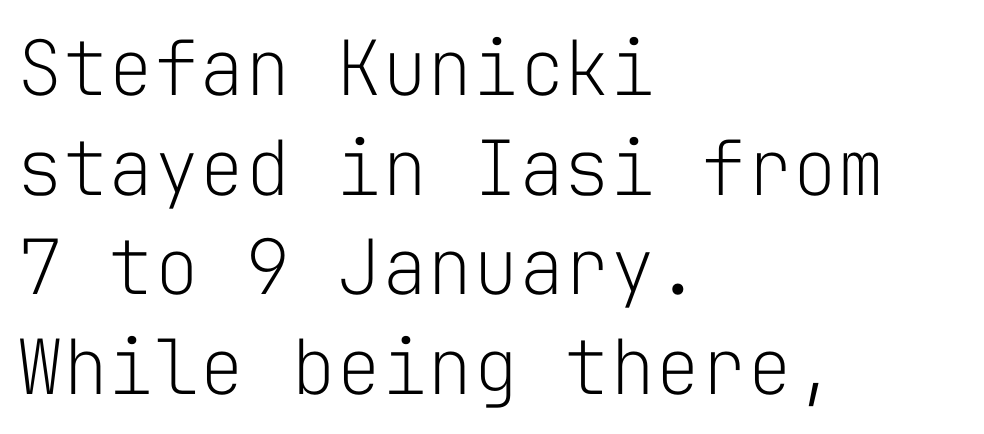
Reading down the block, your eye returns to a fixed left position each line. Classification — sans serif. Clear beneath every line of the passage. A typesetter would call this leading conventional body-copy spacing. This is not heavy type; no bold has been used. Is this a fixed-width face? Yes — each glyph sits in an identical cell.
